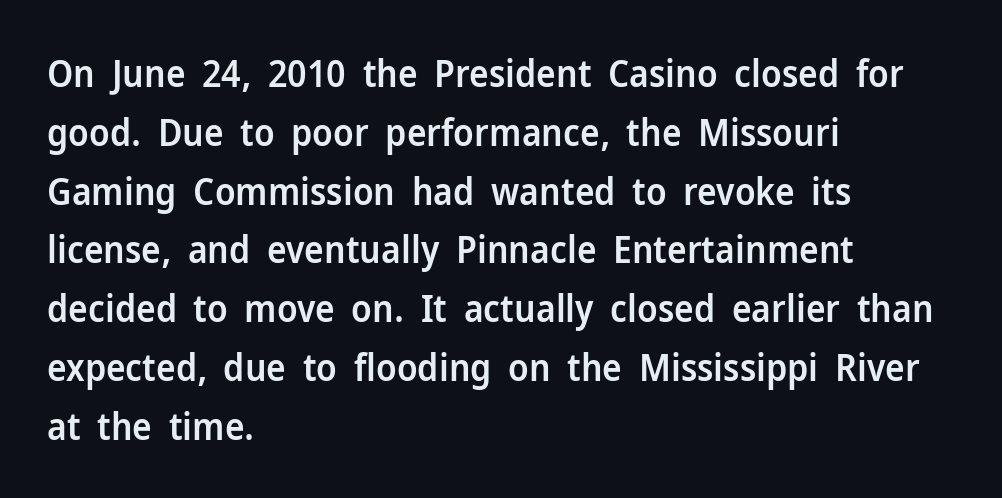
{"serif": "no", "italic": "no", "bold": "semi", "weight": "semibold", "width": "normal", "stroke_contrast": "low", "x_height": "medium", "monospaced": "no", "underline": "no", "align": "left", "line_spacing": "normal", "line_spacing_ratio": 1.59, "letter_spacing": "normal", "letter_spacing_em": 0.0, "glyph_px": 37}
